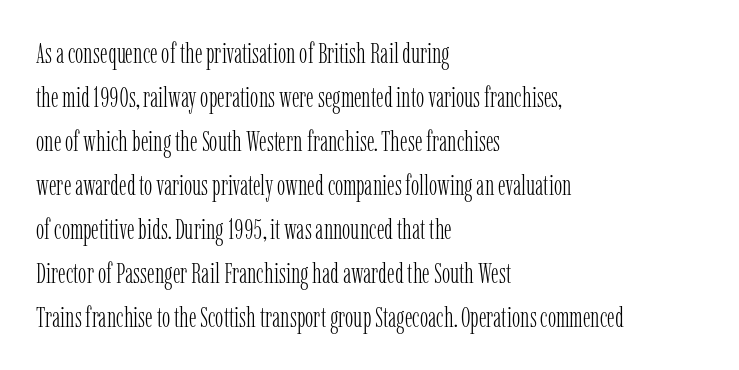
{"serif": "yes", "italic": "no", "bold": "no", "weight": "light", "width": "condensed", "stroke_contrast": "low", "x_height": "medium", "monospaced": "no", "underline": "no", "align": "left", "line_spacing": "normal", "line_spacing_ratio": 1.57, "letter_spacing": "normal", "letter_spacing_em": 0.0, "glyph_px": 28}
